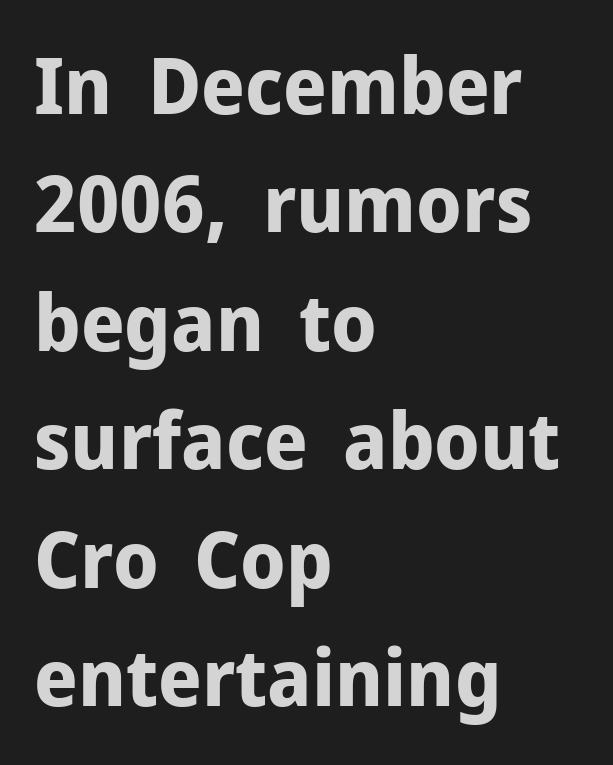
{"serif": "no", "italic": "no", "bold": "yes", "weight": "bold", "width": "normal", "stroke_contrast": "low", "x_height": "medium", "monospaced": "no", "underline": "no", "align": "left", "line_spacing": "normal", "line_spacing_ratio": 1.5, "letter_spacing": "normal", "letter_spacing_em": 0.0, "glyph_px": 79}
